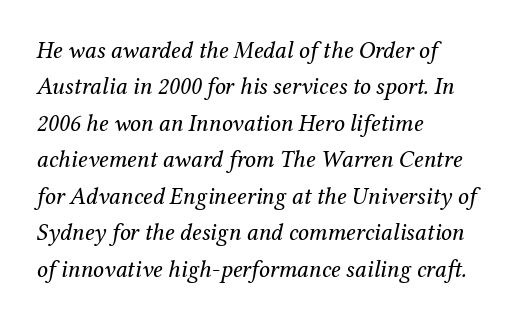
The image shows 24 px text type, italic (leaning right); set left-aligned, normal line spacing (1.52x), normal letter spacing, not underlined.
